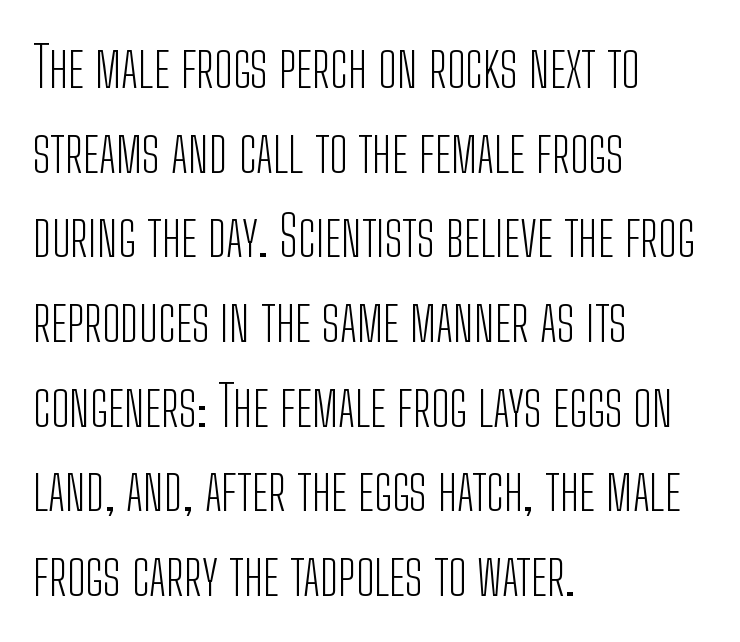
{"serif": "no", "italic": "no", "bold": "no", "weight": "light", "width": "condensed", "stroke_contrast": "low", "x_height": "medium", "monospaced": "no", "underline": "no", "align": "left", "line_spacing": "normal", "line_spacing_ratio": 1.54, "letter_spacing": "normal", "letter_spacing_em": 0.0, "glyph_px": 55}
